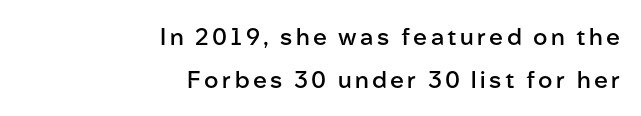
{"italic": "no", "bold": "semi", "underline": "no", "align": "right", "line_spacing_ratio": 1.89, "glyph_px": 23}
